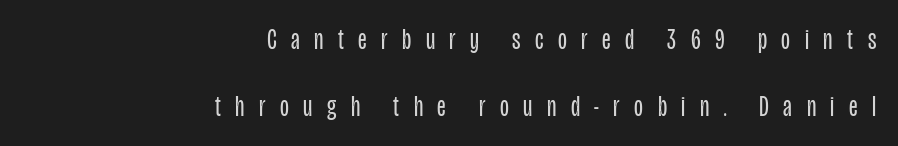
A student would call this right alignment; a typographer would say flush right, rag left. Caption: expanded tracking, letters set apart. No extra ink here — the face is not bold. The type sits square on the baseline with zero lean. The glyphs in this specimen are sans serif.
